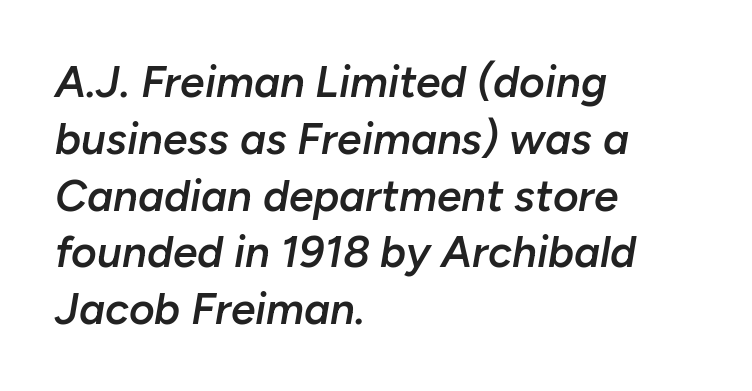
{"italic": "yes", "lean": "right", "slant_degrees": 10, "bold": "semi", "weight": "semibold", "width": "normal", "stroke_contrast": "low", "x_height": "medium", "monospaced": "no", "underline": "no", "align": "left", "line_spacing": "normal", "line_spacing_ratio": 1.29, "letter_spacing": "normal", "letter_spacing_em": 0.0, "glyph_px": 44}
